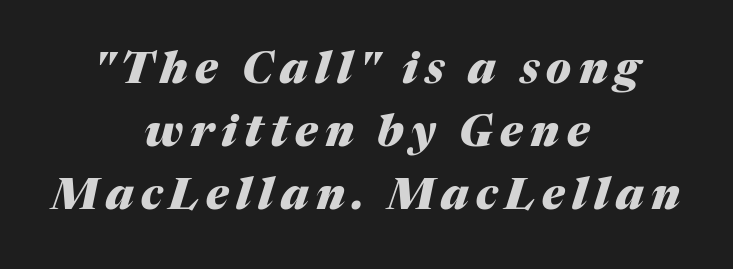
Character widths vary here, with narrow letters taking less room than wide ones. Typeset on center — no edge is straight. Italic: yes, the glyphs are oblique. Lines of text with bare space underneath. A normal amount of white space separates one row of letters from the next. How heavy is the stroke? Heavy — this is a bold.
